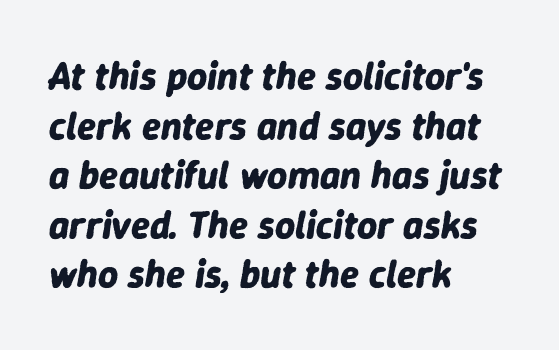
Q: Is the text bold? A: Yes.
Q: Is the text italic (slanted)? A: Yes, it leans right by about 9 degrees.
Q: Is the text underlined? A: No.
Q: How is the paragraph aligned? A: Left-aligned.
Q: Is the spacing between letters normal or unusually wide? A: Normal.
Q: Is the spacing between lines tight, normal or loose? A: Normal.
Q: Width (condensed, normal, or wide)? A: Normal.
Q: Stroke contrast? A: Low.
Q: x-height? A: Medium.
Q: Monospaced? A: No.
